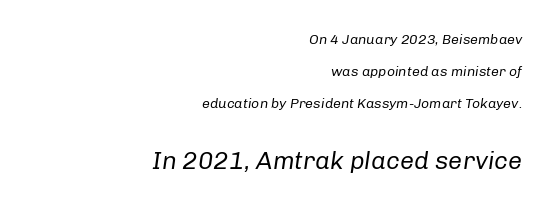
The image shows 25 px text type, italic (leaning right); set right-aligned, loose line spacing (2.27x), normal letter spacing, not underlined; the second (bottom) block is 1.79x larger.
